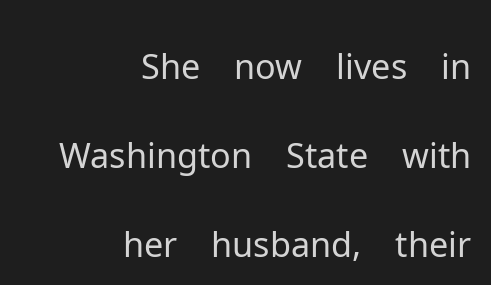
The weight tops out at a normal text grade. Vertically, the passage feels balanced, rows spaced as you'd expect. Reading down the block, your eye finds every line finishing at a fixed right position. The face used here is proportionally spaced, like ordinary book or web type. Inter-character spacing is left at the font's built-in metrics. Descender tails drop into unmarked territory.
